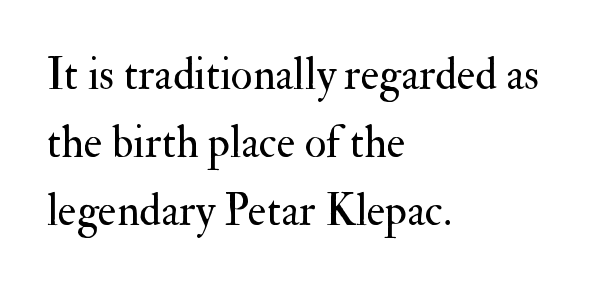
Short note: letters normally spaced. Serifs: yes, visible at the terminals of the letterforms. The letters advance in unequal steps, a hallmark of proportional type. Do the letters lean? They stand straight. The typeface has the unassuming heft of standard copy or less. The typesetter chose a ragged-right arrangement here.
